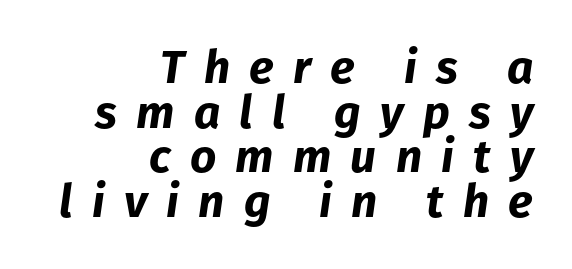
Alignment: flush right. A clean baseline with only descenders dipping below it. Set as a true bold cut, around the 700 mark. Characters are canted at an angle relative to the baseline's perpendicular. The rendering uses natural spacing where letterforms have individual widths.
